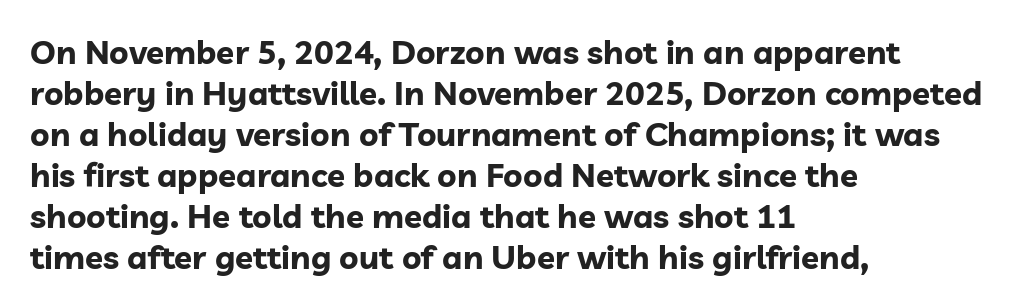
Q: Is the text bold? A: Yes.
Q: Is the text italic (slanted)? A: No, it is upright.
Q: Is the typeface a serif or a sans-serif typeface? A: Sans-serif.
Q: Is the text underlined? A: No.
Q: How is the paragraph aligned? A: Left-aligned.
Q: Is the spacing between letters normal or unusually wide? A: Normal.
Q: Width (condensed, normal, or wide)? A: Normal.
Q: Stroke contrast? A: Low.
Q: x-height? A: Medium.
Q: Monospaced? A: No.
